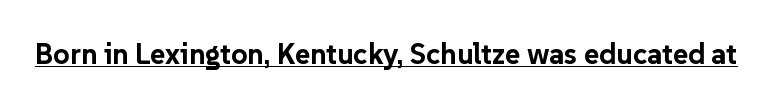
{"serif": "no", "italic": "no", "bold": "yes", "weight": "bold", "width": "normal", "stroke_contrast": "low", "x_height": "medium", "monospaced": "no", "underline": "yes", "letter_spacing": "normal", "letter_spacing_em": 0.0, "glyph_px": 29}
